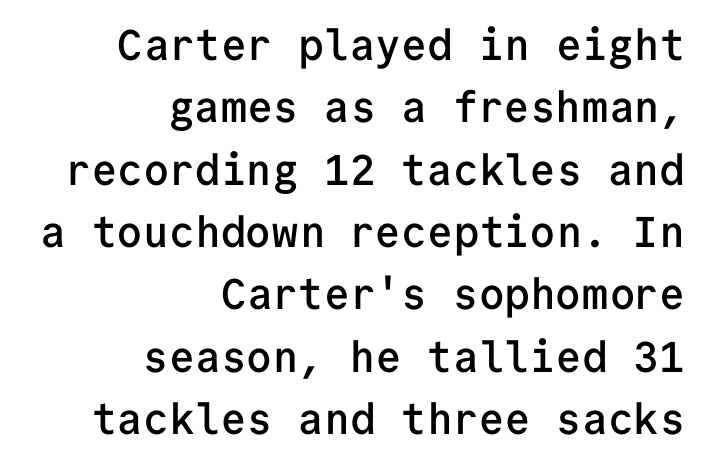
Successive baselines arrive at the customary interval. Just letters on the line, the space beneath them empty. The typography opts for an upright posture over an oblique one. This sample uses plain, unmodified letter spacing. The typesetter chose a ragged-left arrangement here.
